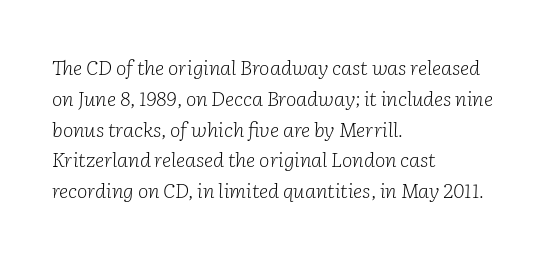
Q: Is the text bold? A: No.
Q: Is the text italic (slanted)? A: Yes, it leans right by about 2 degrees.
Q: Is the text underlined? A: No.
Q: How is the paragraph aligned? A: Left-aligned.
Q: Is the spacing between letters normal or unusually wide? A: Normal.
Q: Is the spacing between lines tight, normal or loose? A: Normal.
